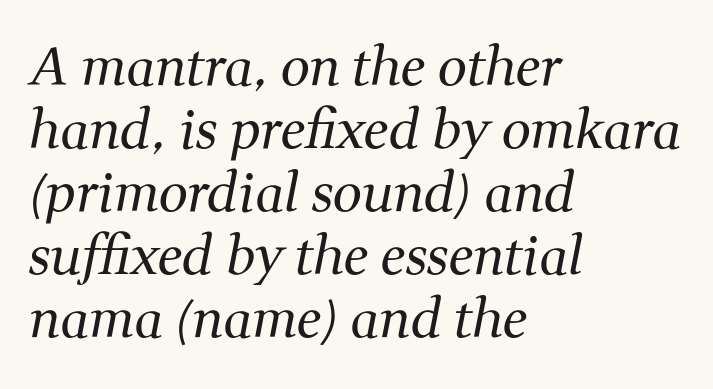
Q: Is the text bold? A: No.
Q: Is the text italic (slanted)? A: Yes, it leans right by about 11 degrees.
Q: Is the typeface a serif or a sans-serif typeface? A: Serif.
Q: Is the text underlined? A: No.
Q: How is the paragraph aligned? A: Left-aligned.
Q: Is the spacing between letters normal or unusually wide? A: Normal.
Q: Width (condensed, normal, or wide)? A: Normal.
Q: Stroke contrast? A: Medium.
Q: x-height? A: Medium.
Q: Monospaced? A: No.
